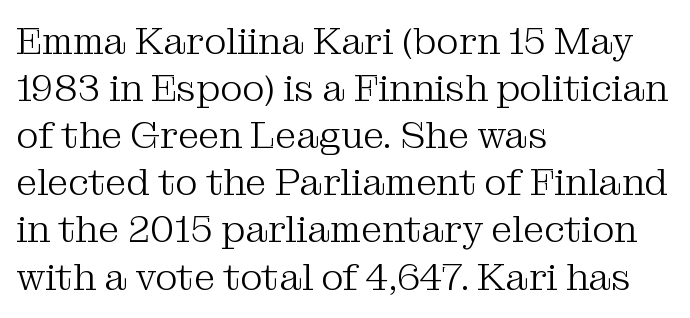
The image shows 38 px light serif type, upright; set left-aligned, line spacing 1.24x, normal letter spacing, not underlined; medium stroke contrast and a medium x-height.
